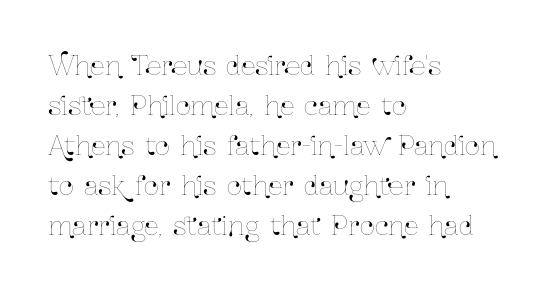
{"italic": "no", "underline": "no", "align": "left", "line_spacing": "normal", "line_spacing_ratio": 1.54, "letter_spacing": "normal", "letter_spacing_em": 0.0, "glyph_px": 26}
